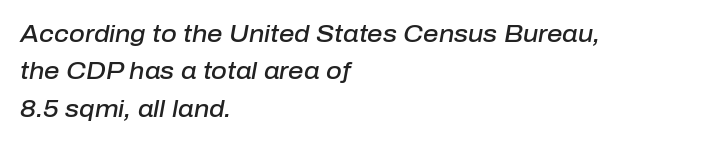
{"italic": "yes", "lean": "right", "slant_degrees": 10, "bold": "semi", "underline": "no", "align": "left", "line_spacing": "normal", "line_spacing_ratio": 1.56, "letter_spacing": "normal", "letter_spacing_em": 0.0, "glyph_px": 24}
